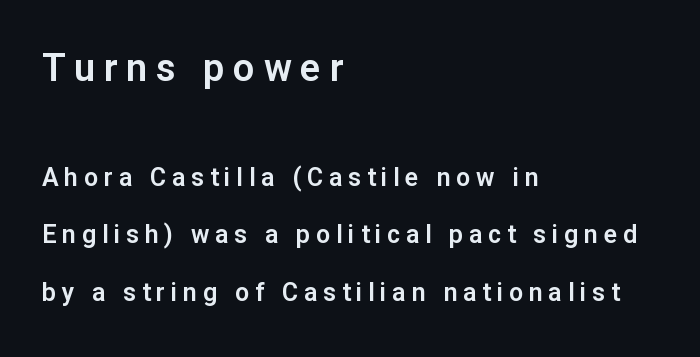
Characters follow at a spacing far wider than the type designer built in. You could not count columns in this text — the font is proportionally spaced. The letters in the upper block stand taller than those in the block below. Reading down the block, your eye returns to a fixed left position each line. Leading is clearly above the norm, producing a sparse column.
